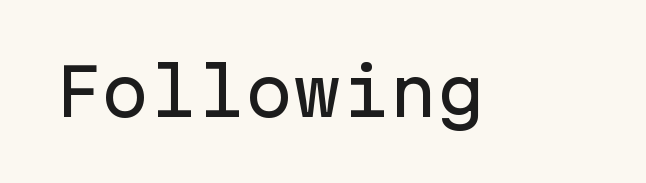
The image shows 64 px sans-serif type, upright, monospaced; set normal letter spacing, not underlined; low stroke contrast and a medium x-height.
